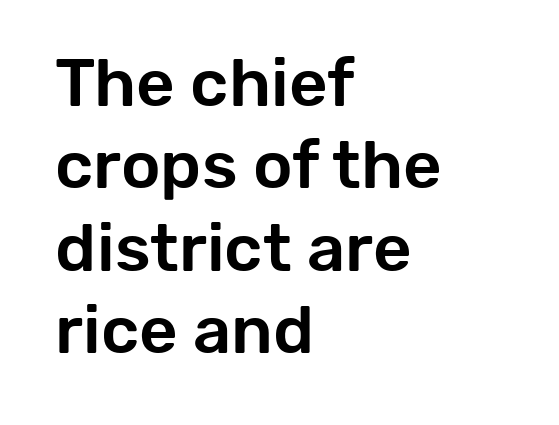
{"serif": "no", "italic": "no", "width": "normal", "stroke_contrast": "low", "x_height": "medium", "monospaced": "no", "underline": "no", "align": "left", "line_spacing_ratio": 1.23, "letter_spacing": "normal", "letter_spacing_em": 0.0, "glyph_px": 67}
